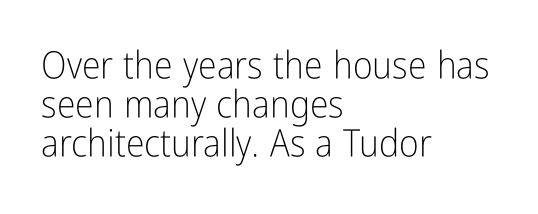
Q: Is the text bold? A: No.
Q: Is the text italic (slanted)? A: No, it is upright.
Q: Is the typeface a serif or a sans-serif typeface? A: Sans-serif.
Q: Is the text underlined? A: No.
Q: How is the paragraph aligned? A: Left-aligned.
Q: Is the spacing between letters normal or unusually wide? A: Normal.
Q: Is the spacing between lines tight, normal or loose? A: Tight.
Q: Width (condensed, normal, or wide)? A: Condensed.
Q: Stroke contrast? A: Low.
Q: x-height? A: Medium.
Q: Monospaced? A: No.
